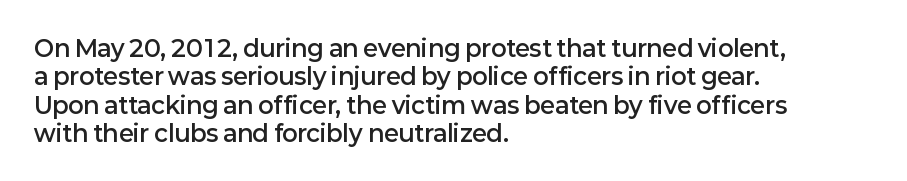
The image shows 23 px text type, upright; set left-aligned, line spacing 1.23x, normal letter spacing, not underlined.
